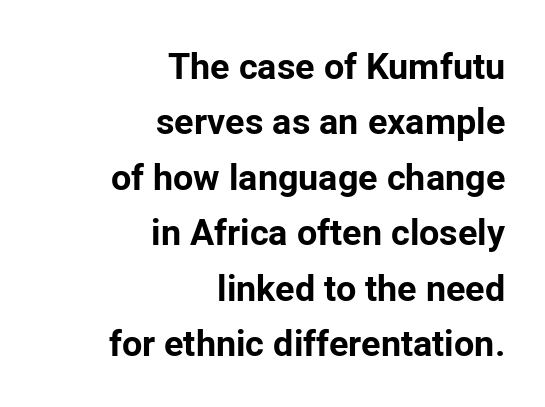
The image shows 36 px bold sans-serif type, upright; set right-aligned, normal line spacing (1.54x), normal letter spacing, not underlined; low stroke contrast and a medium x-height.
